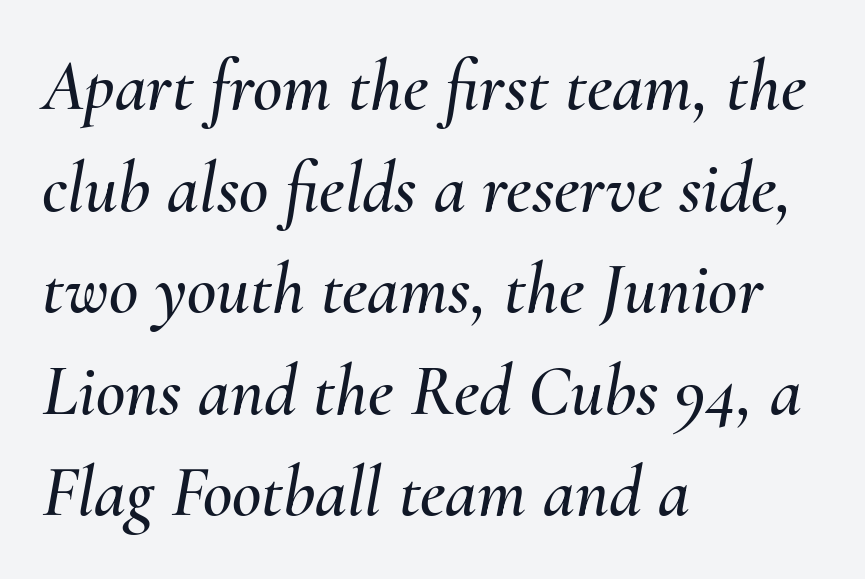
Notice how the stems are inclined rather than vertical — that's the hallmark of italics. Students, note that the glyphs here touch the page at normal intervals. Is there much room between lines? A standard amount, neither cramped nor airy. Underlining? Definitely not there. Proportional: the letters do not fall into vertical columns. Compared with a centered layout, this one pins lines to the left instead.
